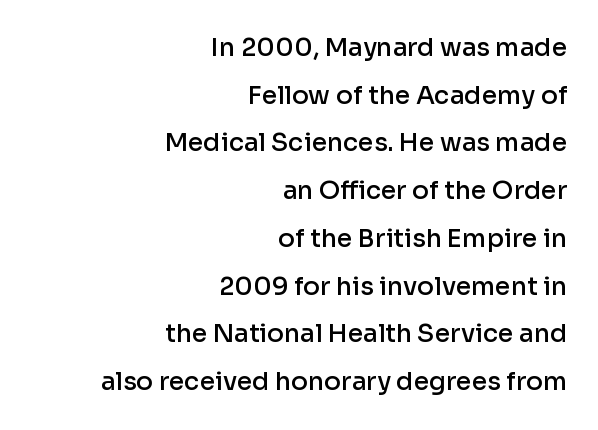
The image shows 25 px text type, upright; set right-aligned, loose line spacing (1.91x), normal letter spacing, not underlined.
